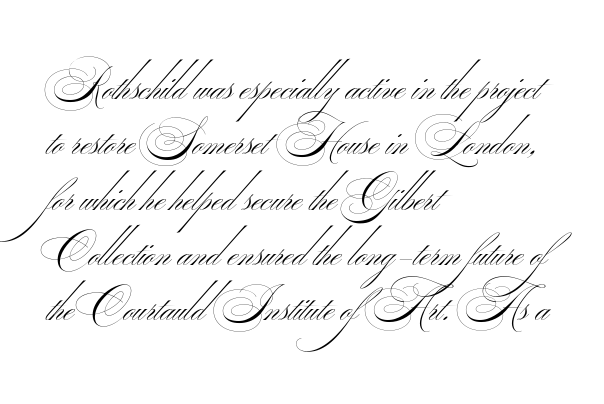
{"serif": "no", "bold": "no", "weight": "thin", "width": "wide", "stroke_contrast": "medium", "monospaced": "no", "underline": "no", "align": "left", "line_spacing_ratio": 1.23, "letter_spacing": "normal", "letter_spacing_em": 0.0, "glyph_px": 45}
